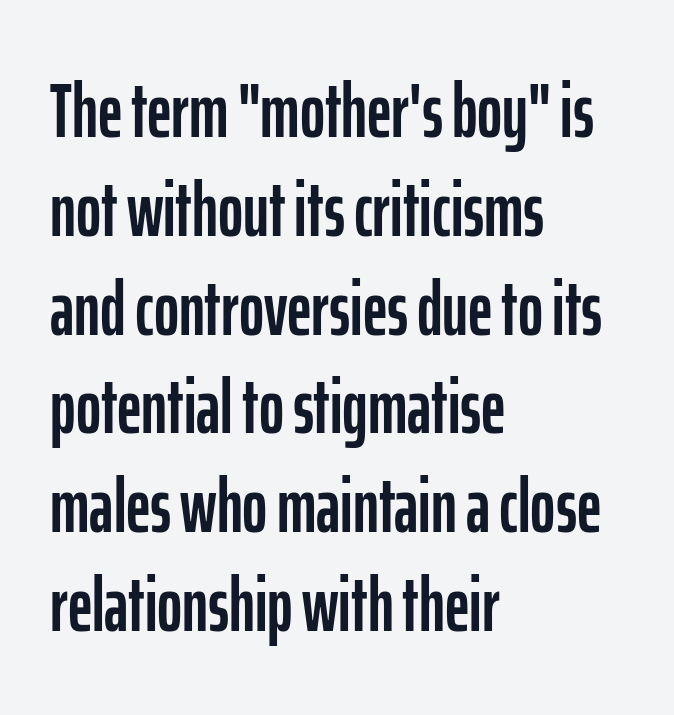
The image shows 76 px condensed sans-serif type, upright; set left-aligned, normal line spacing (1.3x), normal letter spacing, not underlined; low stroke contrast and a medium x-height.
